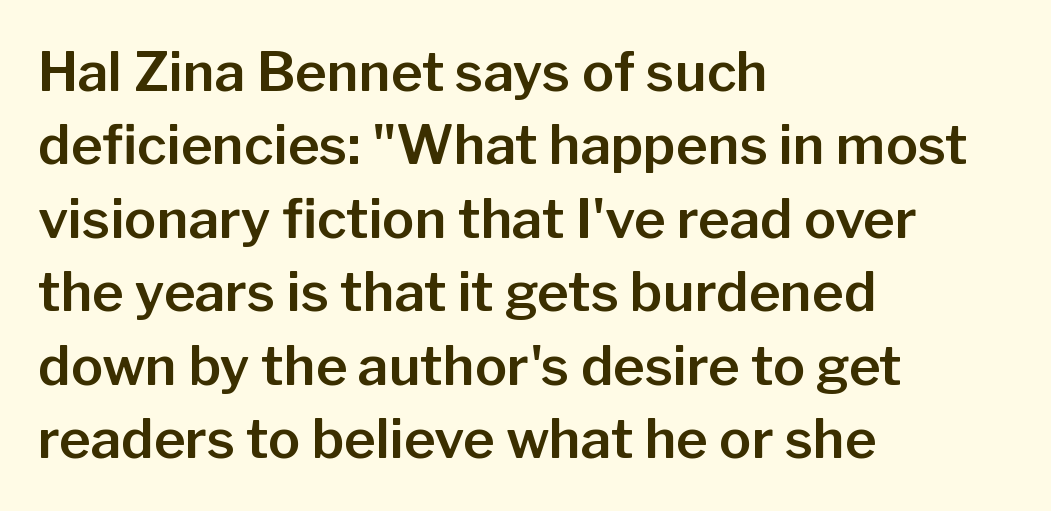
The image shows 54 px sans-serif type, upright; set left-aligned, normal line spacing (1.36x), normal letter spacing, not underlined; low stroke contrast and a medium x-height.
